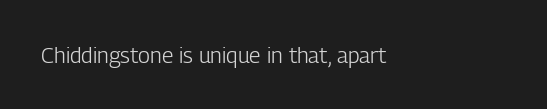
The image shows 22 px text type, upright; set left-aligned, normal letter spacing, not underlined.
